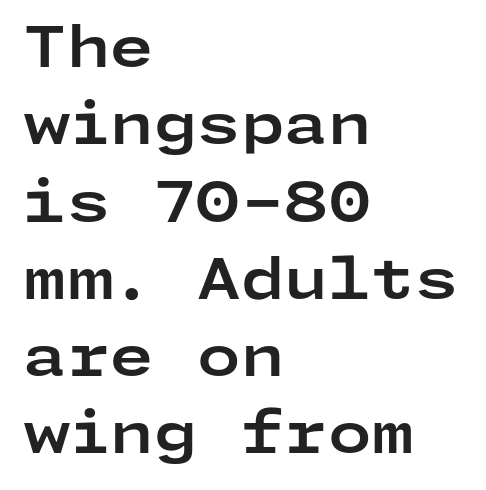
Q: Is the text bold? A: Yes.
Q: Is the text italic (slanted)? A: No, it is upright.
Q: Is the typeface a serif or a sans-serif typeface? A: Sans-serif.
Q: Is the text underlined? A: No.
Q: How is the paragraph aligned? A: Left-aligned.
Q: Is the spacing between letters normal or unusually wide? A: Normal.
Q: Is the spacing between lines tight, normal or loose? A: Normal.
Q: Width (condensed, normal, or wide)? A: Wide.
Q: Stroke contrast? A: Low.
Q: x-height? A: Medium.
